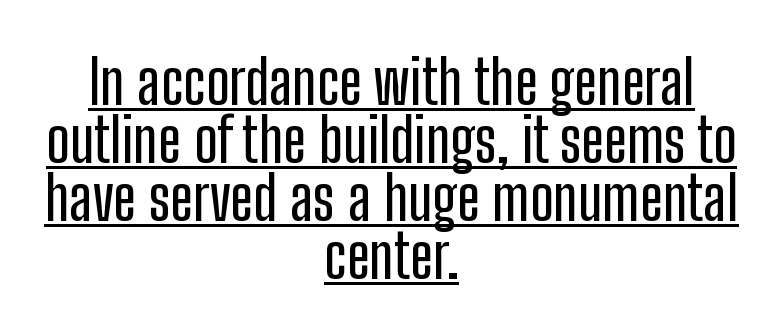
{"serif": "no", "italic": "no", "width": "condensed", "stroke_contrast": "low", "x_height": "medium", "monospaced": "no", "underline": "yes", "align": "center", "line_spacing": "tight", "line_spacing_ratio": 0.95, "letter_spacing": "normal", "letter_spacing_em": 0.0, "glyph_px": 61}
